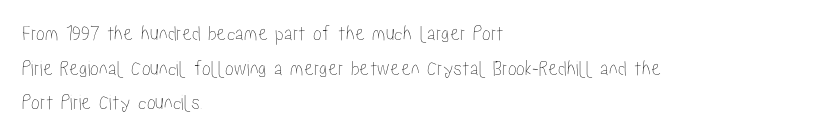
Q: Is the text italic (slanted)? A: No, it is upright.
Q: Is the text underlined? A: No.
Q: How is the paragraph aligned? A: Left-aligned.
Q: Is the spacing between letters normal or unusually wide? A: Normal.
Q: Is the spacing between lines tight, normal or loose? A: Normal.
